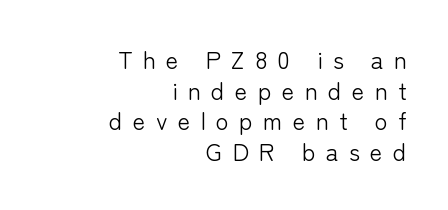
Q: Is the text bold? A: No.
Q: Is the text italic (slanted)? A: No, it is upright.
Q: Is the text underlined? A: No.
Q: How is the paragraph aligned? A: Right-aligned.
Q: Is the spacing between letters normal or unusually wide? A: Unusually wide.
Q: Is the spacing between lines tight, normal or loose? A: Normal.
